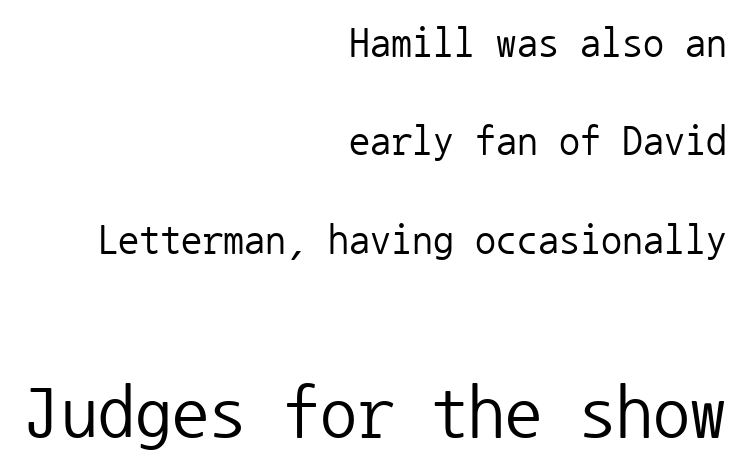
The rendering uses a large line-height, opening up the rows. Which of the two is more prominent by size? The second, at the bottom. The lettering holds an erect, upright posture throughout. Typeset ragged left — the right edge is the straight one. This rendering employs a face without finishing strokes, i.e., a sans-serif.
